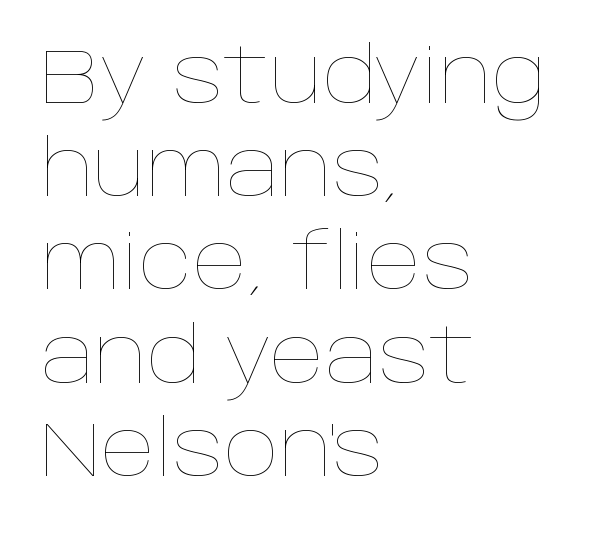
Q: Is the text bold? A: No.
Q: Is the text italic (slanted)? A: No, it is upright.
Q: Is the text underlined? A: No.
Q: How is the paragraph aligned? A: Left-aligned.
Q: Is the spacing between letters normal or unusually wide? A: Normal.
Q: Width (condensed, normal, or wide)? A: Normal.
Q: Stroke contrast? A: Low.
Q: x-height? A: Large.
Q: Monospaced? A: No.
